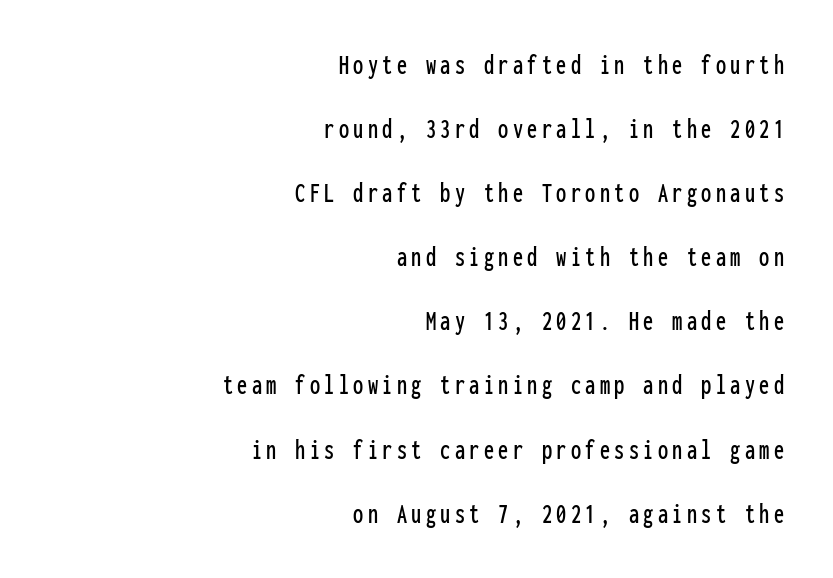
Q: Is the text italic (slanted)? A: No, it is upright.
Q: Is the typeface a serif or a sans-serif typeface? A: Sans-serif.
Q: Is the text underlined? A: No.
Q: How is the paragraph aligned? A: Right-aligned.
Q: Is the spacing between lines tight, normal or loose? A: Loose.
Q: Width (condensed, normal, or wide)? A: Condensed.
Q: Stroke contrast? A: Low.
Q: x-height? A: Medium.
Q: Monospaced? A: Yes.
